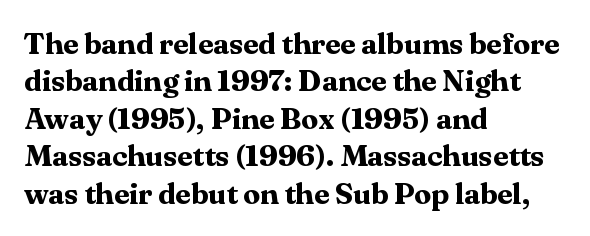
Q: Is the text bold? A: Yes.
Q: Is the text italic (slanted)? A: No, it is upright.
Q: Is the typeface a serif or a sans-serif typeface? A: Serif.
Q: Is the text underlined? A: No.
Q: How is the paragraph aligned? A: Left-aligned.
Q: Is the spacing between letters normal or unusually wide? A: Normal.
Q: Is the spacing between lines tight, normal or loose? A: Normal.
Q: Width (condensed, normal, or wide)? A: Normal.
Q: Stroke contrast? A: Medium.
Q: x-height? A: Medium.
Q: Monospaced? A: No.
